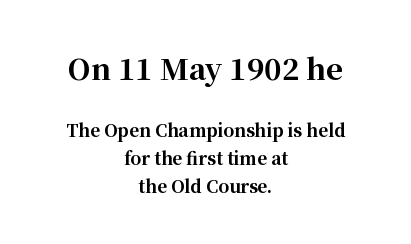
{"serif": "yes", "italic": "no", "bold": "yes", "weight": "bold", "width": "normal", "stroke_contrast": "high", "x_height": "medium", "monospaced": "no", "underline": "no", "align": "center", "line_spacing": "normal", "line_spacing_ratio": 1.64, "letter_spacing": "normal", "letter_spacing_em": 0.0, "larger_block": "first", "size_ratio": 1.71, "glyph_px": 29}
